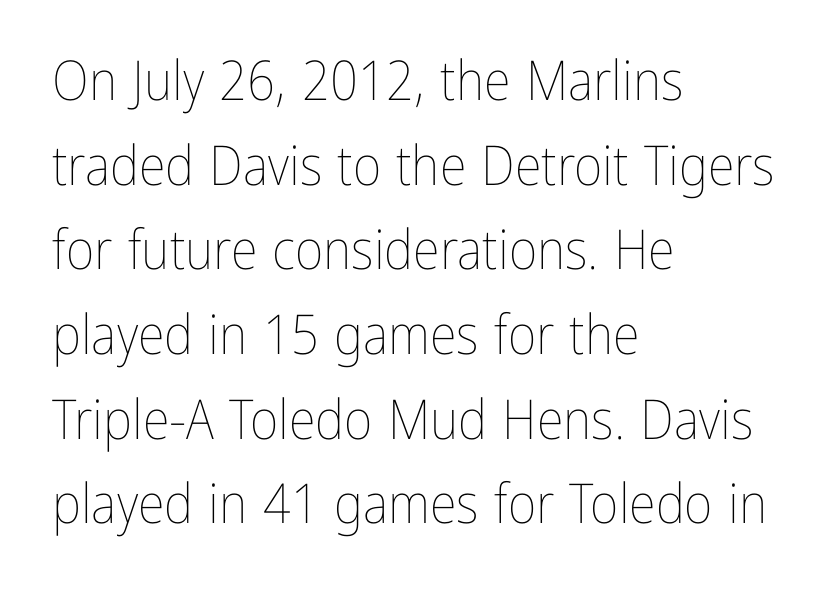
{"italic": "no", "bold": "no", "weight": "thin", "width": "condensed", "stroke_contrast": "low", "x_height": "medium", "monospaced": "no", "underline": "no", "align": "left", "line_spacing": "normal", "line_spacing_ratio": 1.54, "letter_spacing": "normal", "letter_spacing_em": 0.0, "glyph_px": 55}
